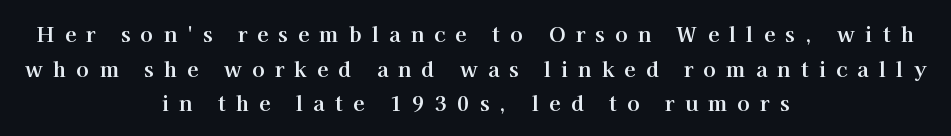
Notice how thick the strokes are: this is what a full bold looks like. Tall strokes in this sample are plumb rather than angled. Decoration check: the copy has no underline. The tracking reads as deliberately expanded to a designer's eye. Neither beginnings nor endings align; midpoints do. The vertical gap from one line to the next is medium.
